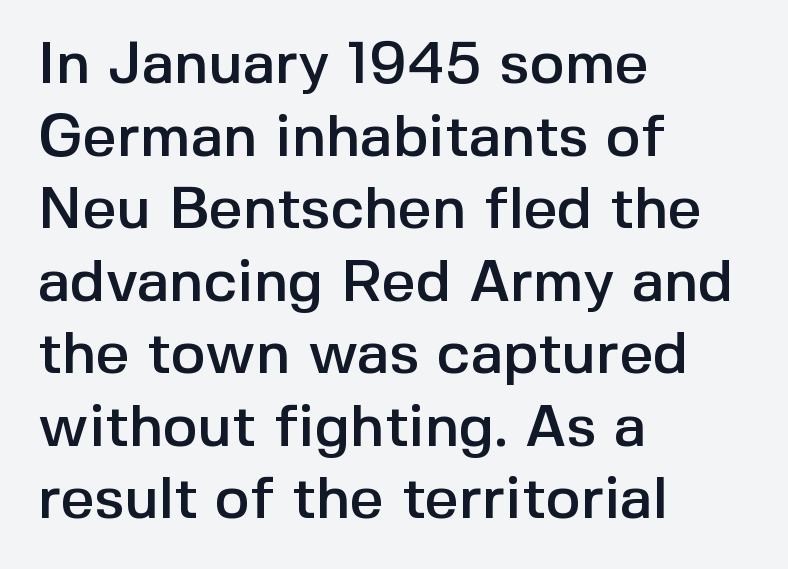
Spacing between characters is what you'd get straight out of the box. Unlike a traditional serif, this face leaves its strokes unadorned. Think of a printed novel: that variable character pitch is what you see here. If you drew a ruler down the left edge, every line would touch it. Every stem runs plumb, perpendicular to the baseline.
